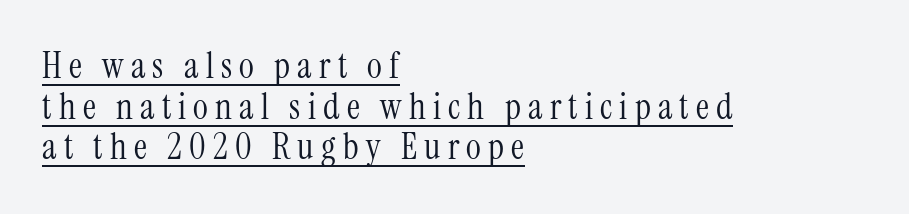
The image shows 36 px light, condensed serif type, upright; set left-aligned, tight line spacing (1.13x), unusually wide letter spacing (+0.2 em), underlined; medium stroke contrast and a medium x-height.
